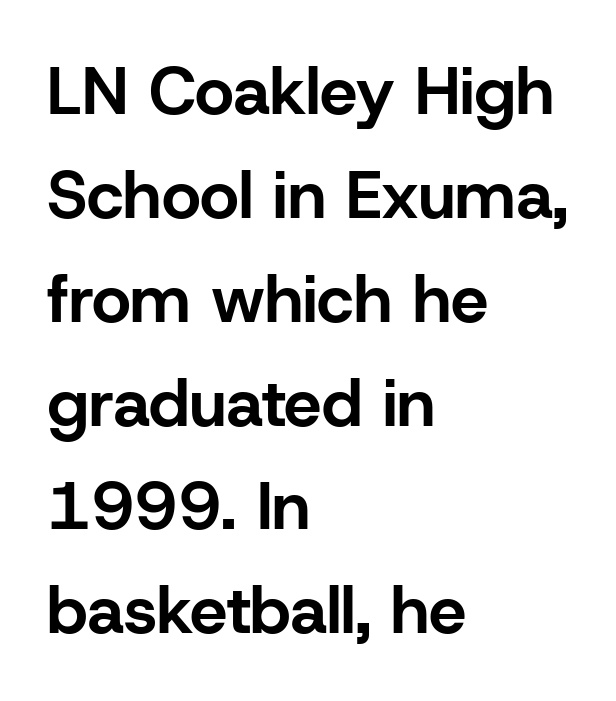
Posture: vertical. Compared with a centered layout, this one pins lines to the left instead. A typesetter would call this zero additional tracking. This rendering features lettering with no underline. If you measured baseline to baseline, you'd find a middling distance. No feet cap the strokes, marking this as sans-serif type.
